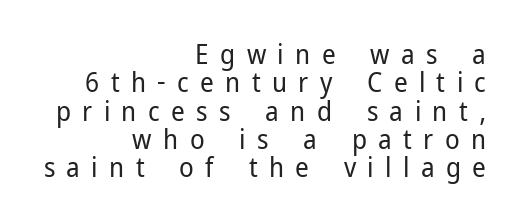
The letterforms stand isolated, each surrounded by extra space. These glyphs show unthickened strokes, regular width or finer. In terms of posture, this sample is upright. The specimen omits any rule beneath the text block's lines. Honestly, the rows look squashed on top of each other.
